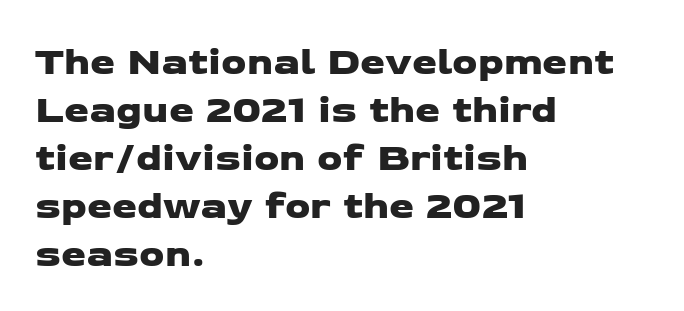
{"serif": "no", "width": "wide", "stroke_contrast": "low", "x_height": "medium", "monospaced": "no", "underline": "no", "align": "left", "line_spacing_ratio": 1.2, "letter_spacing": "normal", "letter_spacing_em": 0.0, "glyph_px": 40}
